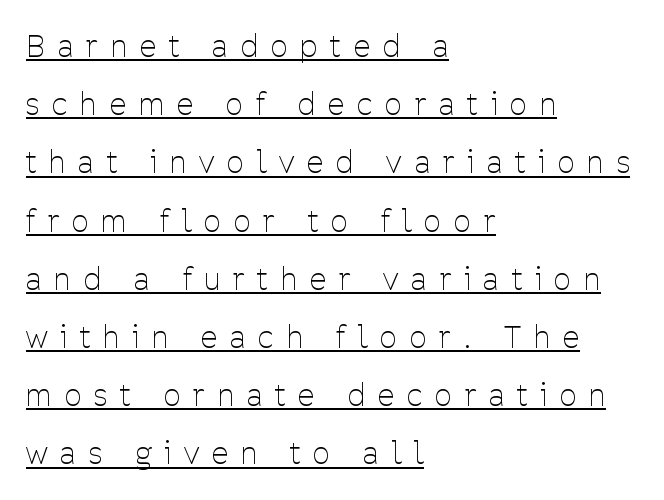
Between one letter and the next there's a generous, obvious gap. Somebody hit Ctrl+U on this one — the words are underlined. Weight: not bold — regular or lighter. In terms of posture, this sample is upright.
